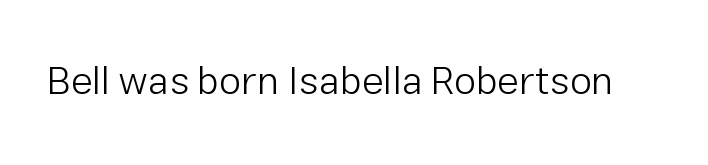
Q: Is the text bold? A: No.
Q: Is the text italic (slanted)? A: No, it is upright.
Q: Is the typeface a serif or a sans-serif typeface? A: Sans-serif.
Q: Is the text underlined? A: No.
Q: Is the spacing between letters normal or unusually wide? A: Normal.
Q: Width (condensed, normal, or wide)? A: Normal.
Q: Stroke contrast? A: Low.
Q: x-height? A: Medium.
Q: Monospaced? A: No.
